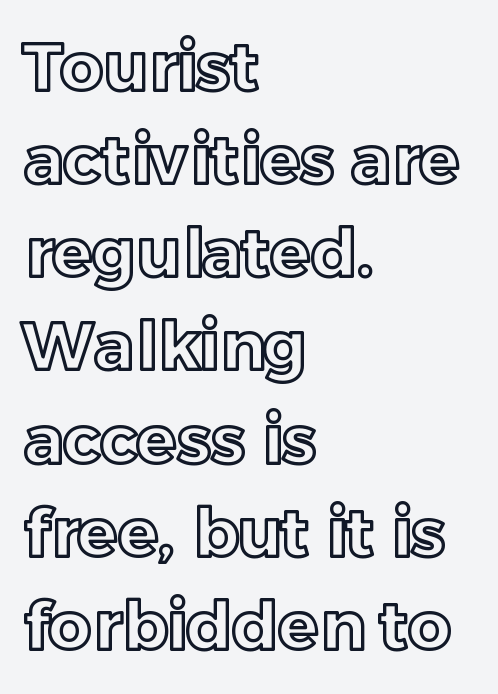
The image shows 67 px text type, upright; set left-aligned, normal line spacing (1.39x), normal letter spacing, not underlined; a medium x-height.
